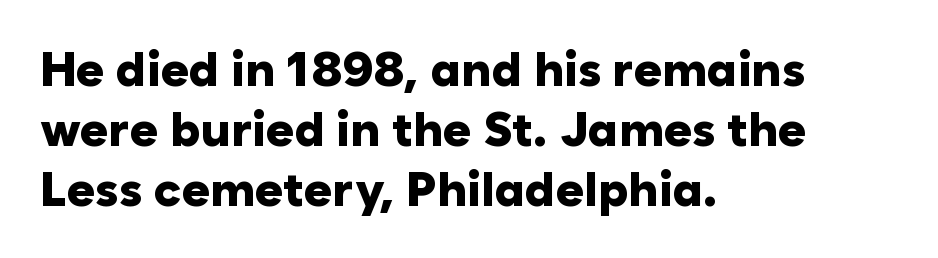
Varying glyph widths throughout — classic text-font behaviour. The setting favours the left margin, as ordinary paragraphs usually do. The specimen omits any rule beneath the text block's lines. Serif or sans? Sans — the stroke terminals are bare. Does the lettering tilt? It doesn't — this is upright. What's the leading like? Ordinary, nothing unusual.
